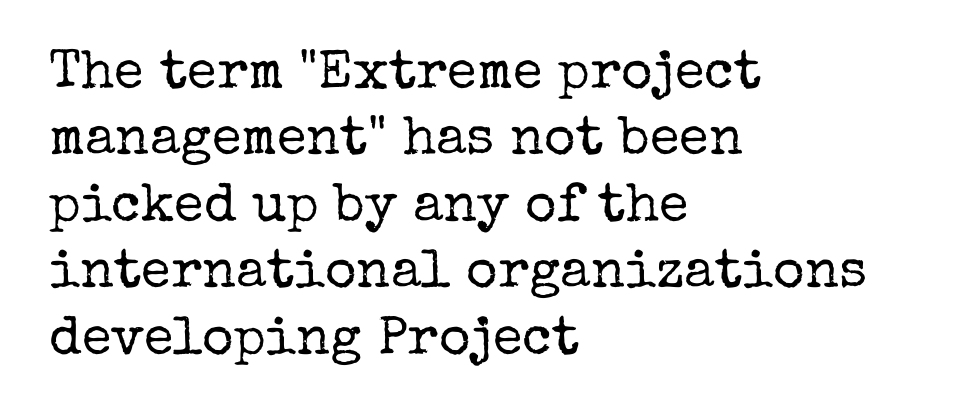
The image shows 54 px regular-weight serif type, upright; set left-aligned, line spacing 1.23x, normal letter spacing, not underlined; low stroke contrast and a medium x-height.
